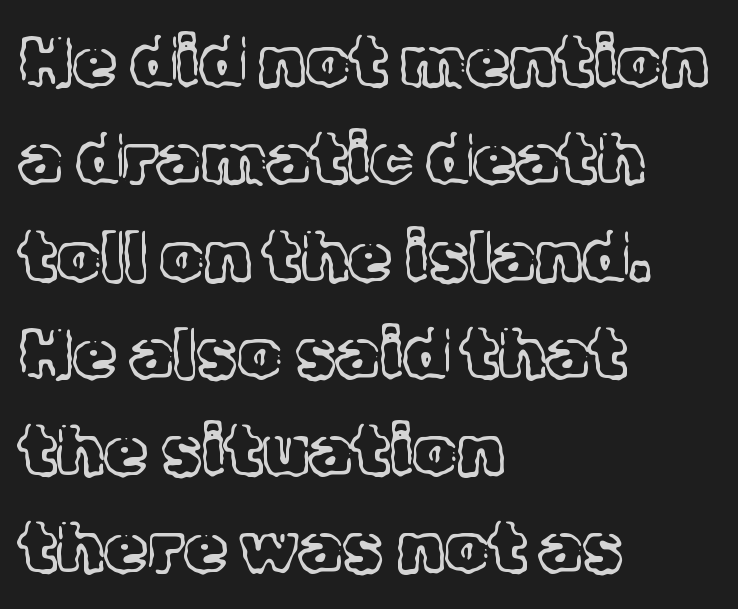
The image shows 70 px light serif type, upright; set left-aligned, normal line spacing (1.39x), normal letter spacing, not underlined; a medium x-height.
